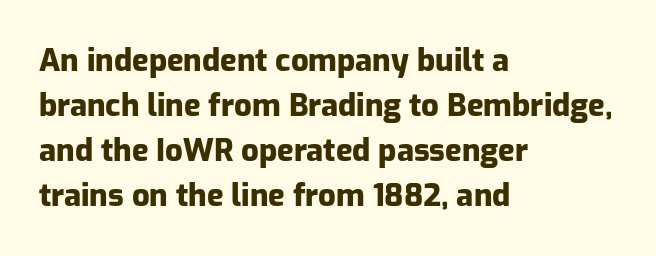
The image shows 31 px heavy sans-serif type, upright; set left-aligned, normal line spacing (1.45x), normal letter spacing, not underlined; low stroke contrast and a medium x-height.
